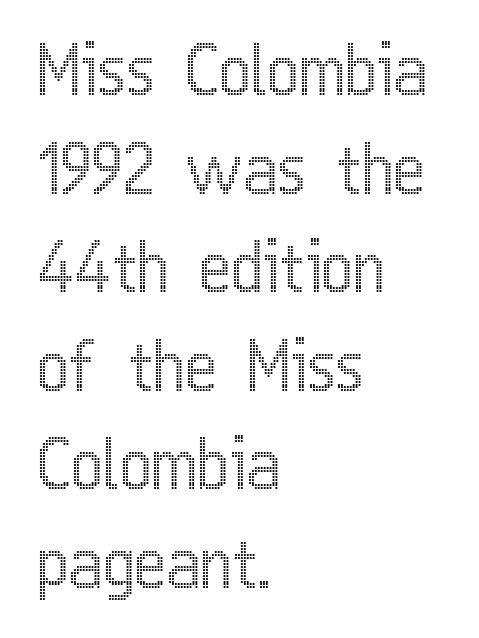
Decoration check: the copy has no underline. Interline gaps are of average width in this sample. No extra tracking has been applied to these lines. Is this a fixed-width face? No — the glyphs have proportional, varying widths. Reading down the block, your eye returns to a fixed left position each line.
